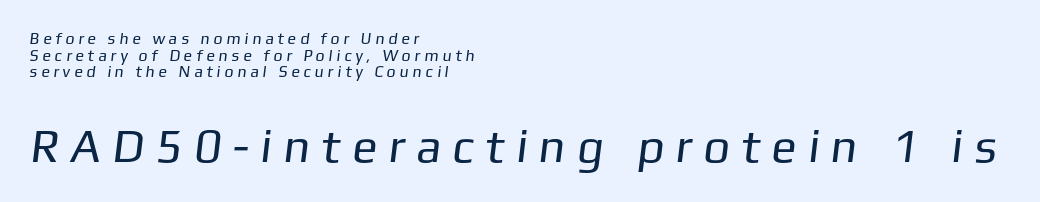
The image shows 47 px regular-weight sans-serif type; set left-aligned, tight line spacing (1.04x), unusually wide letter spacing (+0.24 em), not underlined; the second (bottom) block is 2.94x larger; low stroke contrast and a medium x-height.
